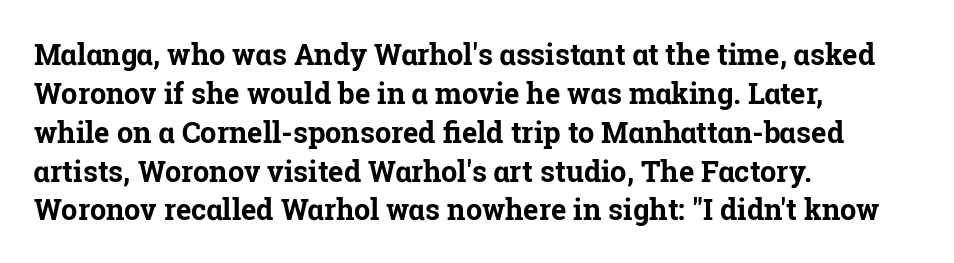
What weight is shown? A full bold with thick strokes. The line texture is even and compact thanks to regular tracking. The letters stand upright; this is a roman face. This block has exactly the height ordinary leading produces.
